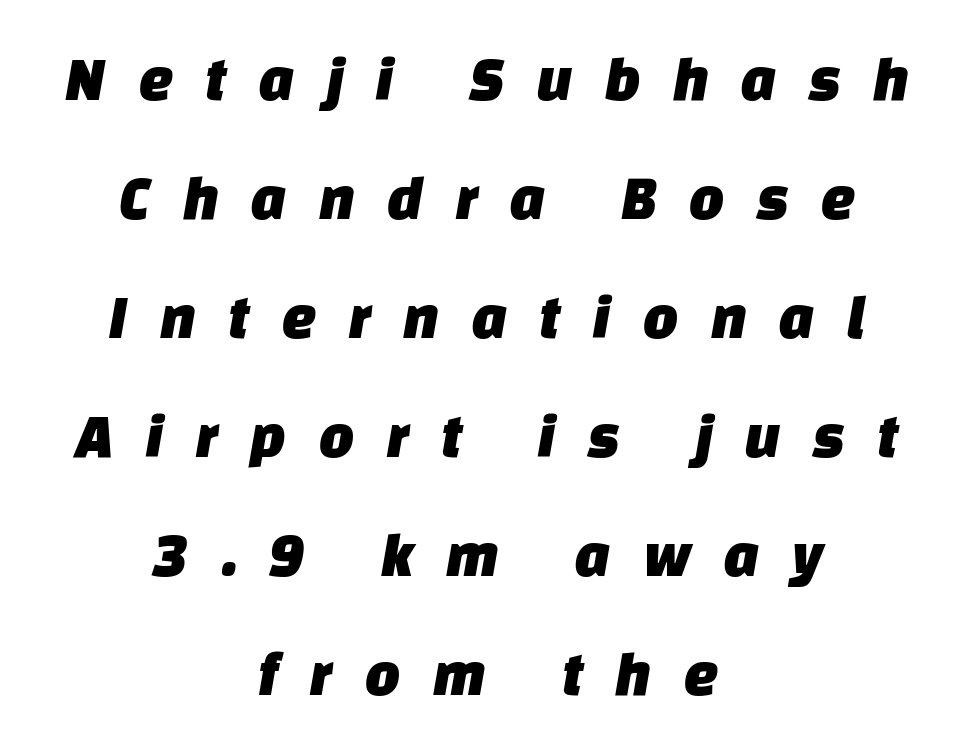
The line texture is sparse and dotted thanks to wide tracking. Alignment: centered. Honestly, there is no underline to notice here at all. Check where the strokes stop: nothing finishes them off — pure sans. The letters advance in unequal steps, a hallmark of proportional type.
